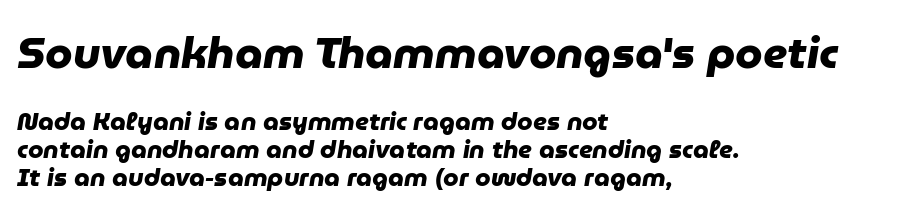
This sample uses a sans-serif face. No extra tracking has been applied to these lines. One glance says dense: line gaps are narrower than usual. Scale decreases going downward across the two blocks. Looks like regular typesetting: each glyph gets only the width it needs. The characters look thick and weighty, a clear bold.
